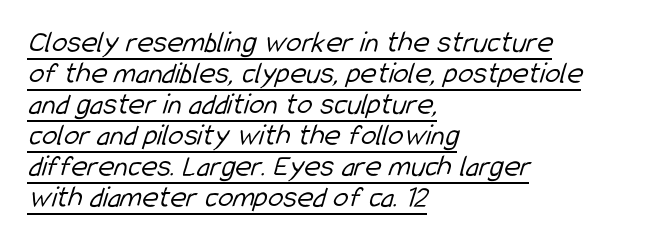
{"serif": "no", "bold": "no", "weight": "light", "width": "condensed", "stroke_contrast": "low", "x_height": "medium", "monospaced": "no", "underline": "yes", "align": "left", "line_spacing": "tight", "line_spacing_ratio": 1.0, "letter_spacing": "normal", "letter_spacing_em": 0.0, "glyph_px": 31}
